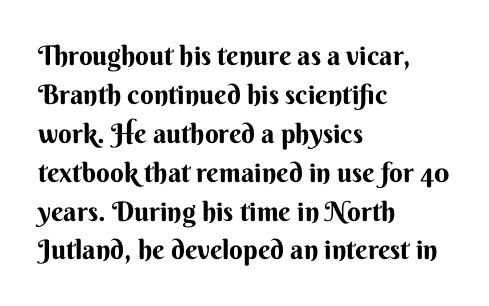
Q: Is the text bold? A: Yes.
Q: Is the text italic (slanted)? A: No, it is upright.
Q: Is the text underlined? A: No.
Q: How is the paragraph aligned? A: Left-aligned.
Q: Is the spacing between letters normal or unusually wide? A: Normal.
Q: Is the spacing between lines tight, normal or loose? A: Normal.
